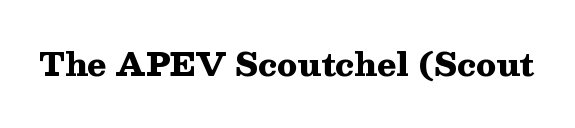
The image shows 32 px heavy, wide serif type, upright; set normal letter spacing, not underlined; medium stroke contrast and a medium x-height.
